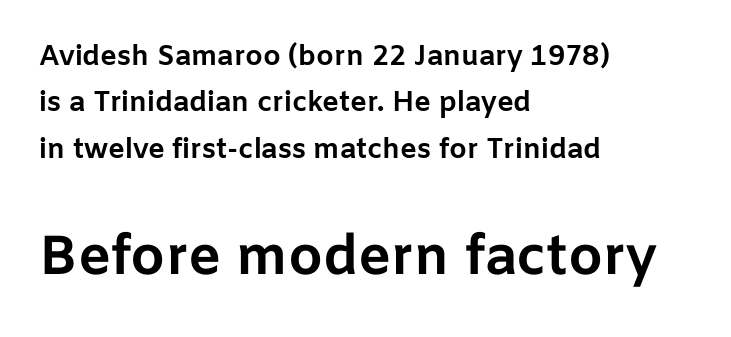
Between these two stacked blocks, the lower one wins on size. Each row of text sits above clean, open space. The axis of the letterforms is exactly vertical. Baseline-to-baseline distance is the conventional proportion of letter height. The designer went with a sans here, leaving each stem footless. The typesetter chose a ragged-right arrangement here.
